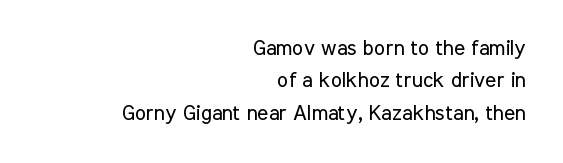
{"italic": "no", "bold": "no", "underline": "no", "align": "right", "line_spacing": "normal", "line_spacing_ratio": 1.54, "letter_spacing": "normal", "letter_spacing_em": 0.0, "glyph_px": 21}
